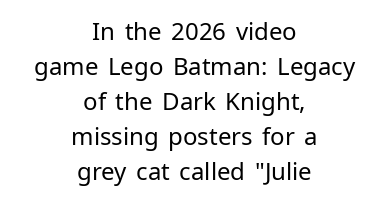
Q: Is the text bold? A: No.
Q: Is the text italic (slanted)? A: No, it is upright.
Q: Is the text underlined? A: No.
Q: How is the paragraph aligned? A: Centered.
Q: Is the spacing between letters normal or unusually wide? A: Normal.
Q: Is the spacing between lines tight, normal or loose? A: Normal.
